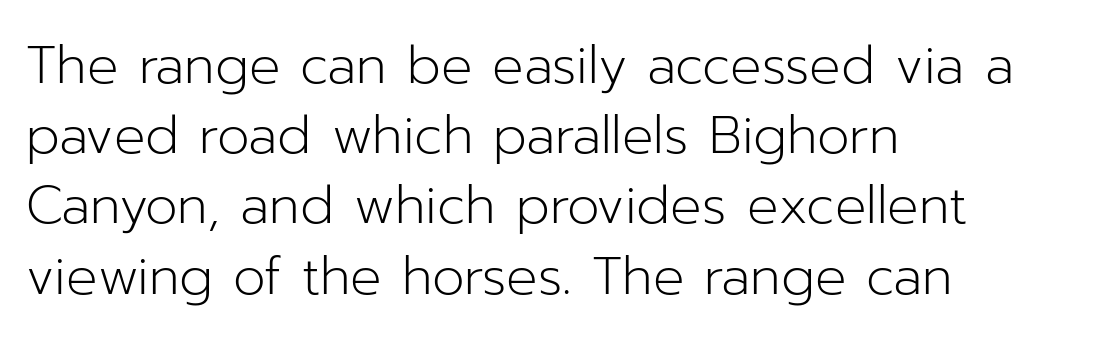
{"serif": "no", "italic": "no", "bold": "no", "weight": "light", "width": "normal", "stroke_contrast": "low", "x_height": "medium", "monospaced": "no", "underline": "no", "align": "left", "line_spacing": "normal", "line_spacing_ratio": 1.35, "letter_spacing": "normal", "letter_spacing_em": 0.0, "glyph_px": 52}
